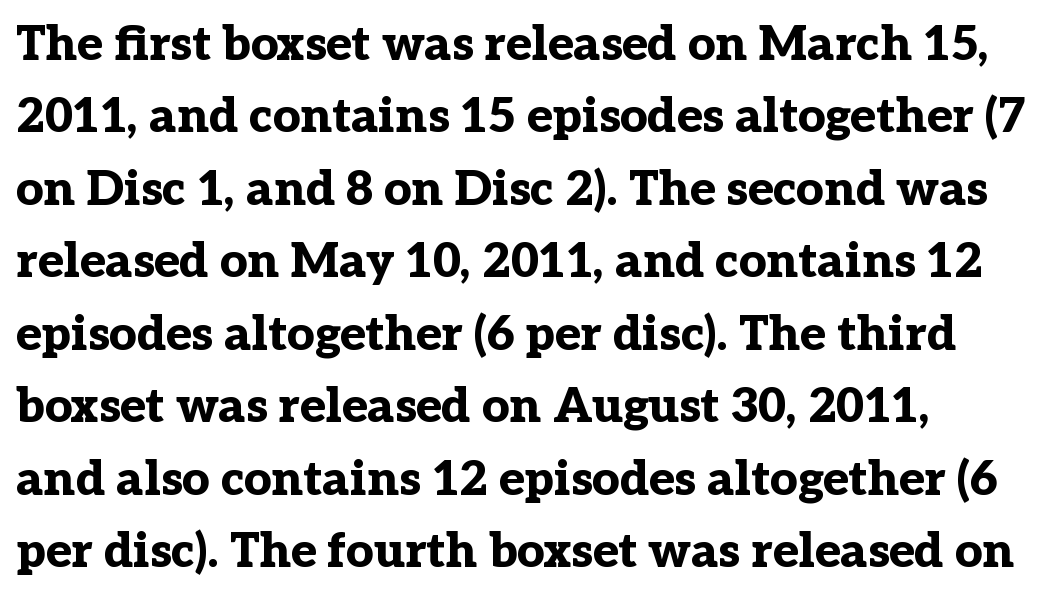
{"serif": "yes", "italic": "no", "bold": "yes", "weight": "bold", "width": "normal", "stroke_contrast": "low", "x_height": "medium", "monospaced": "no", "underline": "no", "line_spacing": "normal", "line_spacing_ratio": 1.51, "letter_spacing": "normal", "letter_spacing_em": 0.0, "glyph_px": 48}
